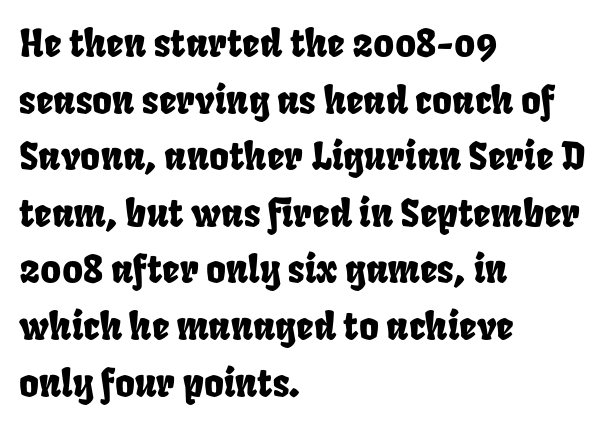
{"width": "condensed", "stroke_contrast": "low", "x_height": "large", "monospaced": "no", "underline": "no", "align": "left", "line_spacing": "normal", "line_spacing_ratio": 1.49, "letter_spacing": "normal", "letter_spacing_em": 0.0, "glyph_px": 38}
